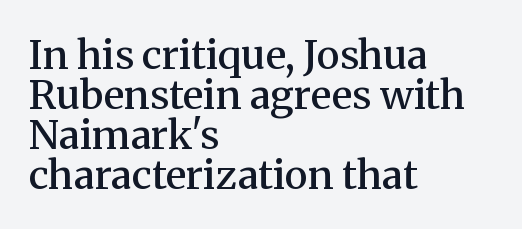
The image shows 40 px semibold serif type, upright; set left-aligned, tight line spacing (1.0x), normal letter spacing, not underlined; medium stroke contrast and a medium x-height.
